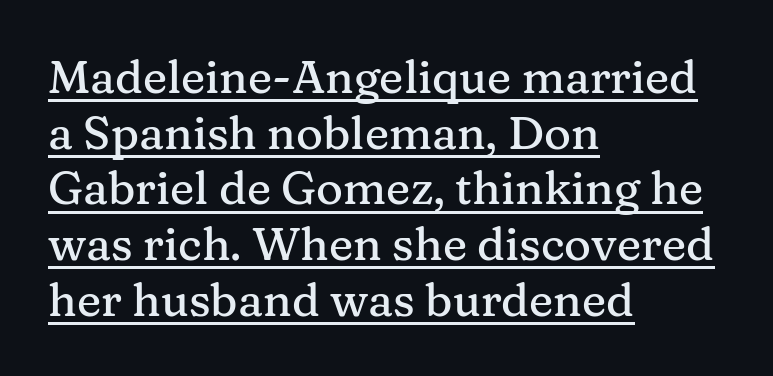
{"serif": "yes", "italic": "no", "width": "normal", "stroke_contrast": "medium", "x_height": "medium", "monospaced": "no", "underline": "yes", "align": "left", "line_spacing_ratio": 1.21, "letter_spacing": "normal", "letter_spacing_em": 0.0, "glyph_px": 46}
